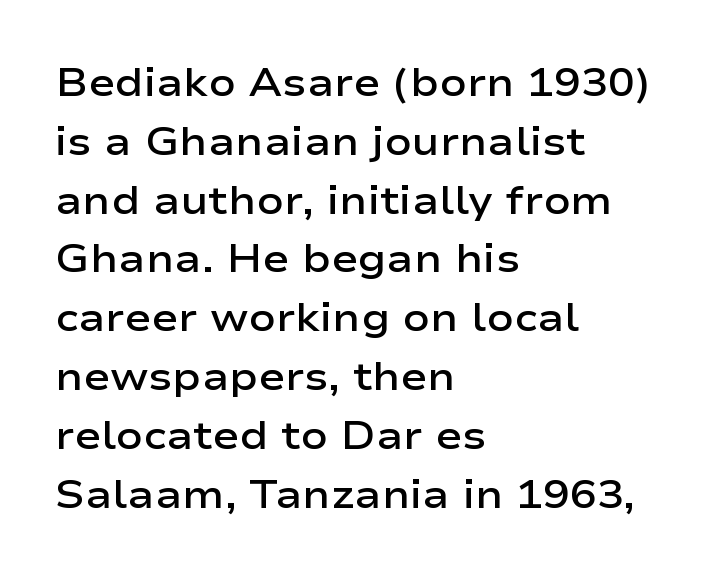
{"serif": "no", "italic": "no", "bold": "semi", "weight": "semibold", "width": "wide", "stroke_contrast": "low", "x_height": "medium", "monospaced": "no", "underline": "no", "align": "left", "line_spacing": "normal", "line_spacing_ratio": 1.47, "letter_spacing": "normal", "letter_spacing_em": 0.0, "glyph_px": 40}
